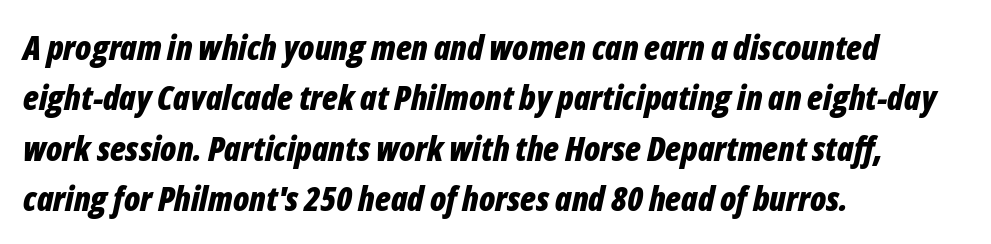
The image shows 34 px bold, condensed type, italic (leaning right); set left-aligned, normal line spacing (1.48x), normal letter spacing, not underlined; low stroke contrast and a medium x-height.
